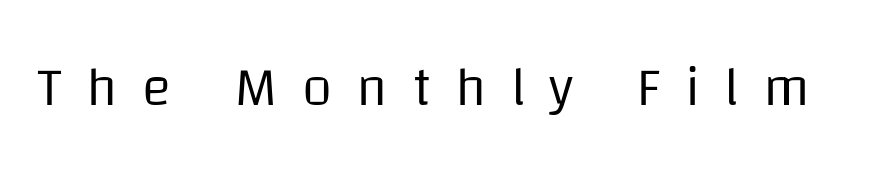
{"serif": "no", "italic": "no", "bold": "no", "weight": "regular", "width": "normal", "stroke_contrast": "low", "x_height": "large", "monospaced": "no", "underline": "no", "letter_spacing": "wide", "letter_spacing_em": 0.44, "glyph_px": 55}
